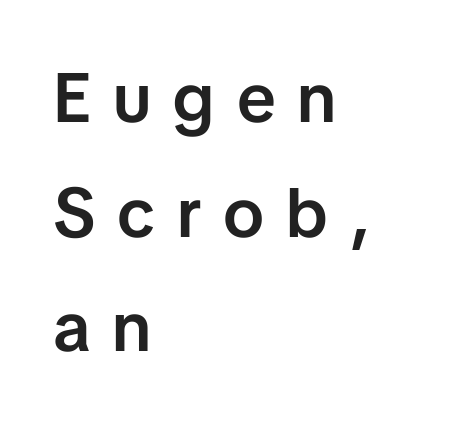
The typeface chosen for these lines omits serifs. Every stem runs plumb, perpendicular to the baseline. A typesetter would call this proportional, since set widths differ per character. Line spacing here is normal. How are the letters spaced? Widely, with obvious added tracking. These lines stack with their left ends in a neat column.
